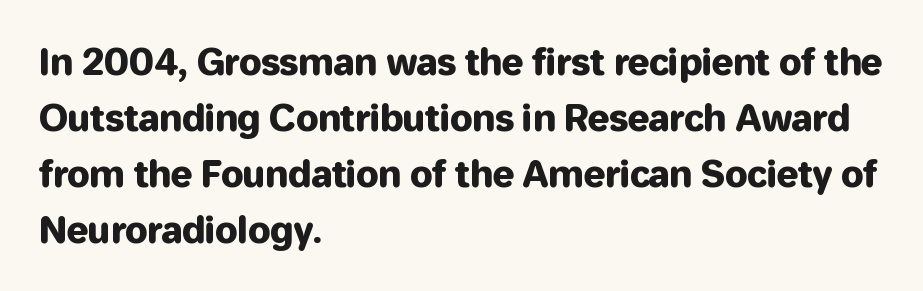
Q: Is the text italic (slanted)? A: No, it is upright.
Q: Is the typeface a serif or a sans-serif typeface? A: Sans-serif.
Q: Is the text underlined? A: No.
Q: How is the paragraph aligned? A: Left-aligned.
Q: Is the spacing between letters normal or unusually wide? A: Normal.
Q: Is the spacing between lines tight, normal or loose? A: Normal.
Q: Width (condensed, normal, or wide)? A: Normal.
Q: Stroke contrast? A: Low.
Q: x-height? A: Medium.
Q: Monospaced? A: No.
